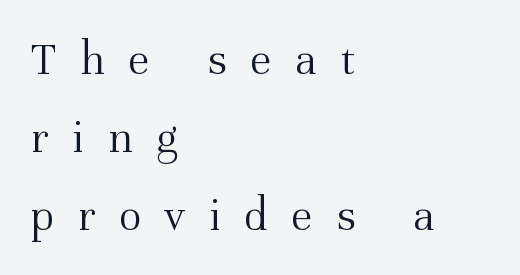
{"serif": "yes", "italic": "no", "bold": "no", "weight": "light", "width": "normal", "stroke_contrast": "medium", "x_height": "medium", "monospaced": "no", "underline": "no", "align": "left", "line_spacing": "normal", "line_spacing_ratio": 1.63, "letter_spacing": "wide", "letter_spacing_em": 0.49, "glyph_px": 48}
